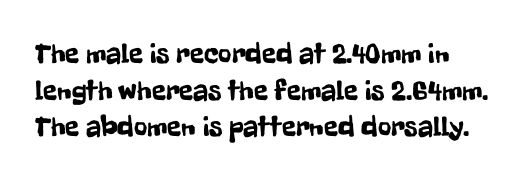
The image shows 29 px condensed sans-serif type, upright; set normal line spacing (1.26x), normal letter spacing, not underlined; low stroke contrast and a medium x-height.
